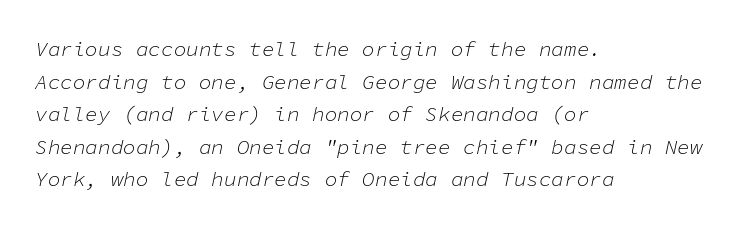
Q: Is the text bold? A: No.
Q: Is the text italic (slanted)? A: Yes, it leans right by about 11 degrees.
Q: Is the text underlined? A: No.
Q: How is the paragraph aligned? A: Left-aligned.
Q: Is the spacing between letters normal or unusually wide? A: Normal.
Q: Is the spacing between lines tight, normal or loose? A: Normal.
